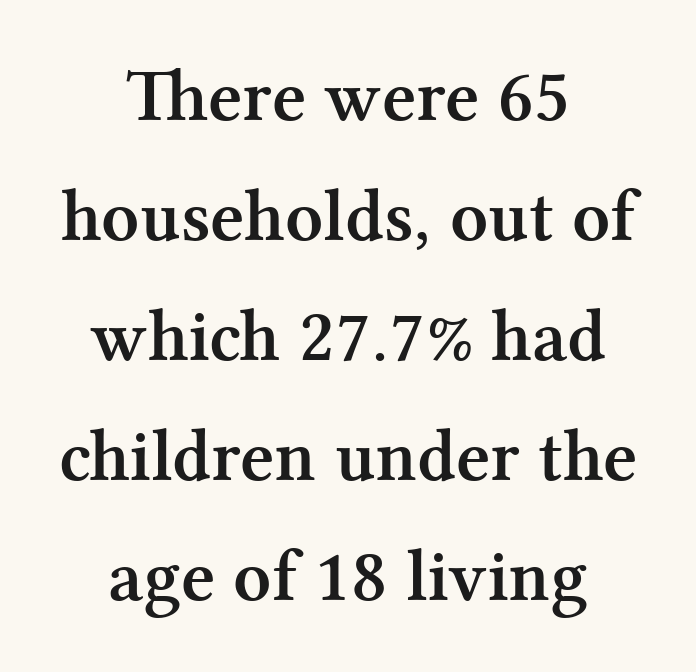
In terms of leading, this rendering sits right in the middle. Beneath every word, the page is bare. The rendering uses a bold face; every stroke is thick and dark. Spacing verdict: proportional, widths tailored to each character. Designer's note — italics off, roman on.
